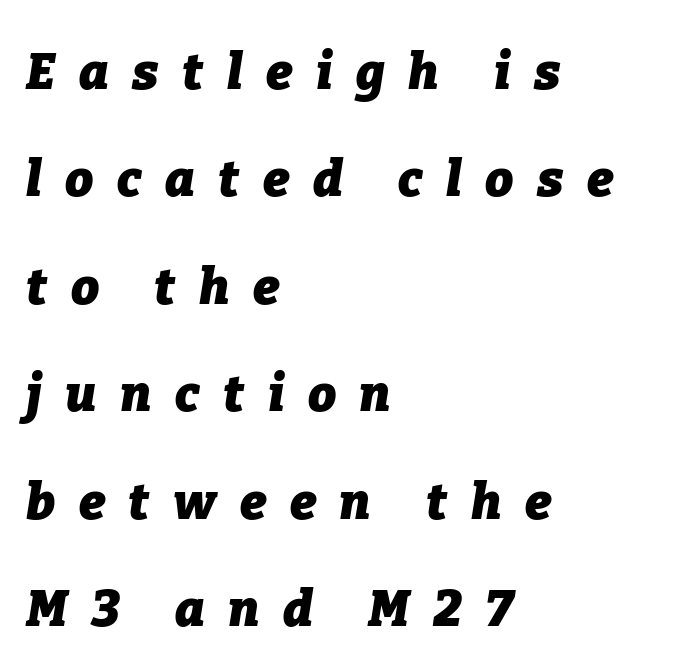
Q: Is the text bold? A: Yes.
Q: Is the text italic (slanted)? A: Yes, it leans right by about 9 degrees.
Q: Is the text underlined? A: No.
Q: How is the paragraph aligned? A: Left-aligned.
Q: Is the spacing between letters normal or unusually wide? A: Unusually wide.
Q: Is the spacing between lines tight, normal or loose? A: Loose.
Q: Width (condensed, normal, or wide)? A: Normal.
Q: Stroke contrast? A: Low.
Q: x-height? A: Medium.
Q: Monospaced? A: No.
